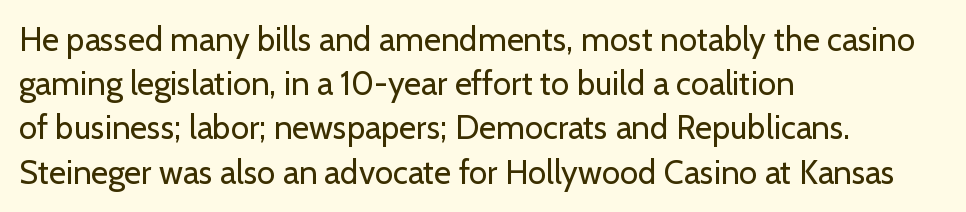
The image shows 33 px regular-weight sans-serif type, upright; set left-aligned, normal line spacing (1.34x), normal letter spacing, not underlined; low stroke contrast and a medium x-height.
